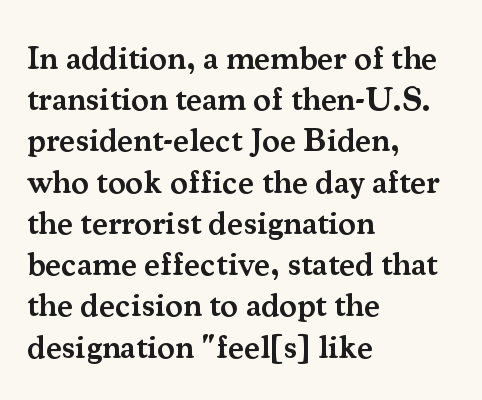
{"serif": "yes", "italic": "no", "bold": "semi", "weight": "semibold", "width": "normal", "stroke_contrast": "medium", "x_height": "small", "monospaced": "no", "underline": "no", "align": "left", "line_spacing": "normal", "line_spacing_ratio": 1.25, "letter_spacing": "normal", "letter_spacing_em": 0.0, "glyph_px": 33}
